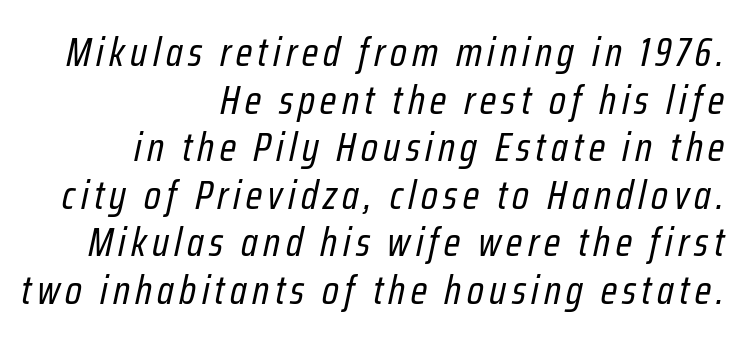
The image shows 41 px regular-weight, condensed type, italic (leaning right); set right-aligned, line spacing 1.16x, not underlined; low stroke contrast and a medium x-height.
